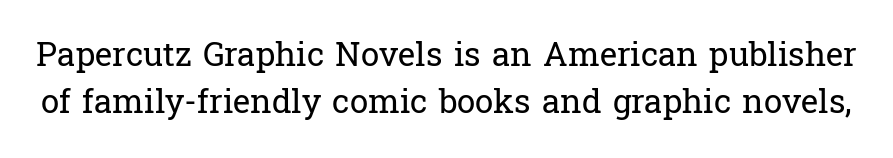
{"serif": "yes", "italic": "no", "bold": "no", "weight": "regular", "width": "normal", "stroke_contrast": "low", "x_height": "medium", "monospaced": "no", "underline": "no", "line_spacing": "normal", "line_spacing_ratio": 1.41, "letter_spacing": "normal", "letter_spacing_em": 0.0, "glyph_px": 33}
